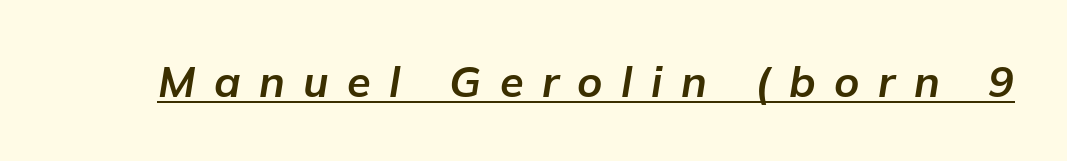
Notice how a bar underscores the lettering throughout. Words appear elongated and porous because spacing is wide. I'd describe the lettering as bold — thick and assertive. The font's italic variant was chosen for this text. Think of a printed novel: that variable character pitch is what you see here.
